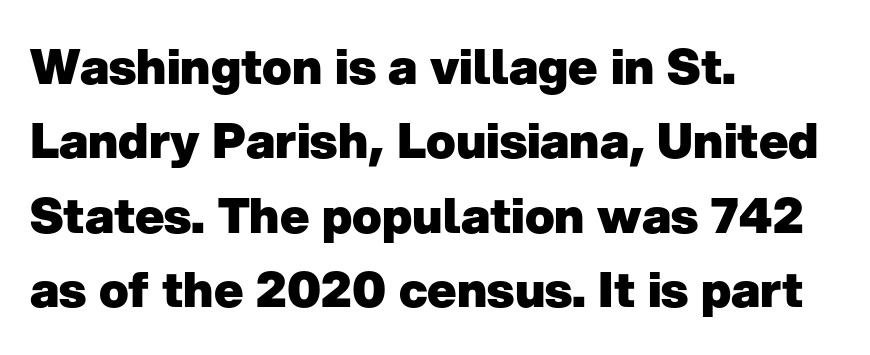
{"serif": "no", "italic": "no", "bold": "yes", "weight": "heavy", "width": "normal", "stroke_contrast": "low", "x_height": "medium", "monospaced": "no", "underline": "no", "align": "left", "line_spacing": "normal", "line_spacing_ratio": 1.52, "letter_spacing": "normal", "letter_spacing_em": 0.0, "glyph_px": 49}
